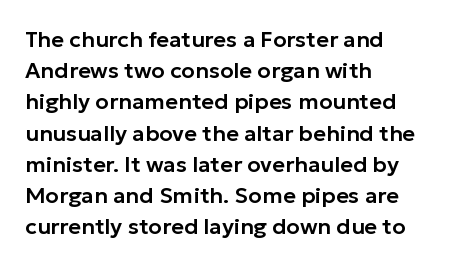
Nope, not italic — everything's standing straight. You could call the tracking neutral — neither tight nor loose. Descenders hang freely into open space. Vertical spacing — default. The compositor pushed each line to the left boundary.
